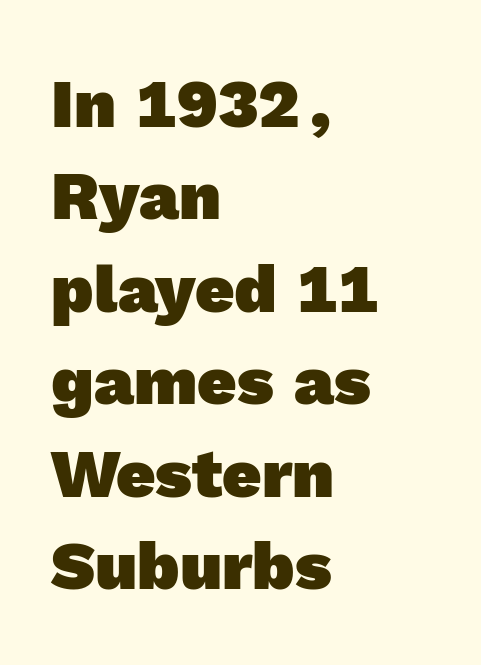
{"serif": "no", "bold": "yes", "weight": "heavy", "width": "normal", "x_height": "medium", "monospaced": "no", "underline": "no", "align": "left", "line_spacing": "normal", "line_spacing_ratio": 1.36, "letter_spacing": "normal", "letter_spacing_em": 0.0, "glyph_px": 68}
